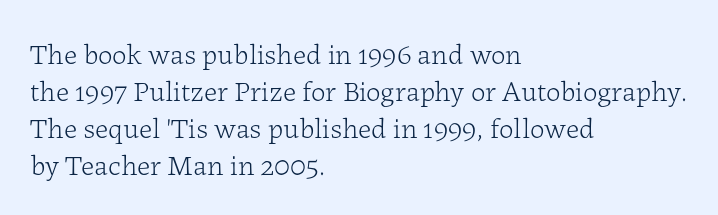
Q: Is the text bold? A: No.
Q: Is the text italic (slanted)? A: No, it is upright.
Q: Is the typeface a serif or a sans-serif typeface? A: Serif.
Q: Is the text underlined? A: No.
Q: How is the paragraph aligned? A: Left-aligned.
Q: Is the spacing between letters normal or unusually wide? A: Normal.
Q: Is the spacing between lines tight, normal or loose? A: Normal.
Q: Width (condensed, normal, or wide)? A: Normal.
Q: Stroke contrast? A: Low.
Q: x-height? A: Medium.
Q: Monospaced? A: No.
